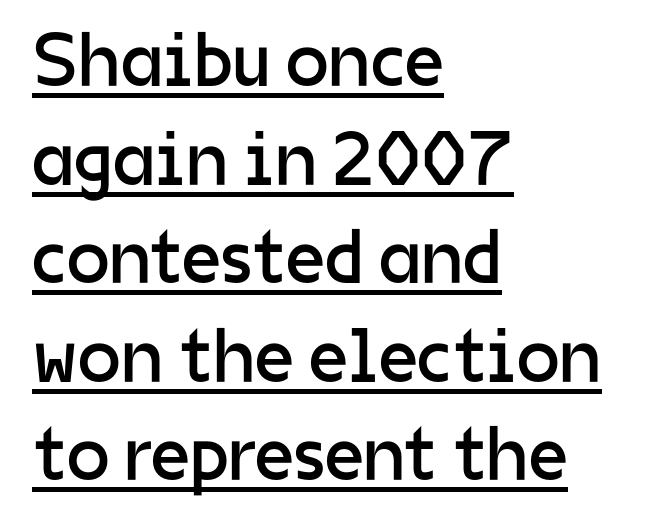
Type style note: lacks serifs. Compared with typical paragraphs, the rows here are spaced about the same. The rendered words wear a rule along their underside. When letters stand straight like this, we call the style roman or upright.
